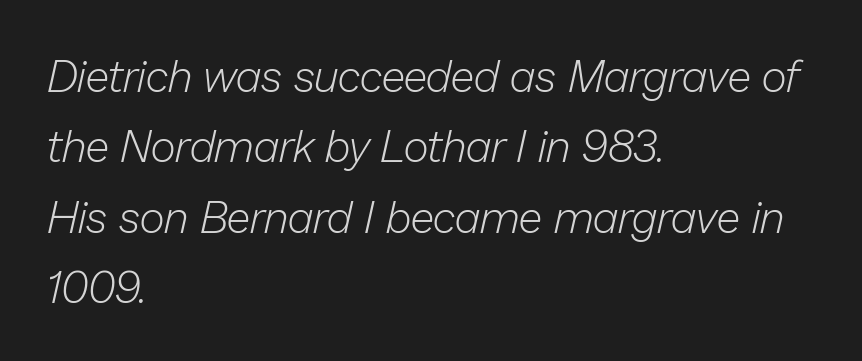
Q: Is the text bold? A: No.
Q: Is the text italic (slanted)? A: Yes, it leans right by about 13 degrees.
Q: Is the text underlined? A: No.
Q: How is the paragraph aligned? A: Left-aligned.
Q: Is the spacing between letters normal or unusually wide? A: Normal.
Q: Is the spacing between lines tight, normal or loose? A: Normal.
Q: Width (condensed, normal, or wide)? A: Normal.
Q: Stroke contrast? A: Low.
Q: x-height? A: Medium.
Q: Monospaced? A: No.
